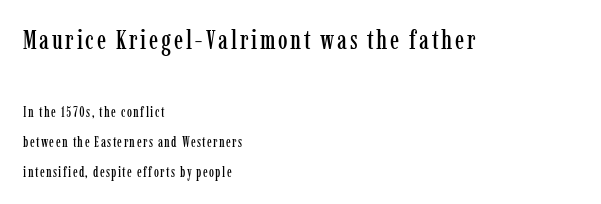
Ascenders rise straight up at ninety degrees. Reading down the column, the eye jumps a long way to each next line. The passage is arranged the way most books set body copy — flush left. The block sitting higher on the canvas is the one with enlarged characters.
